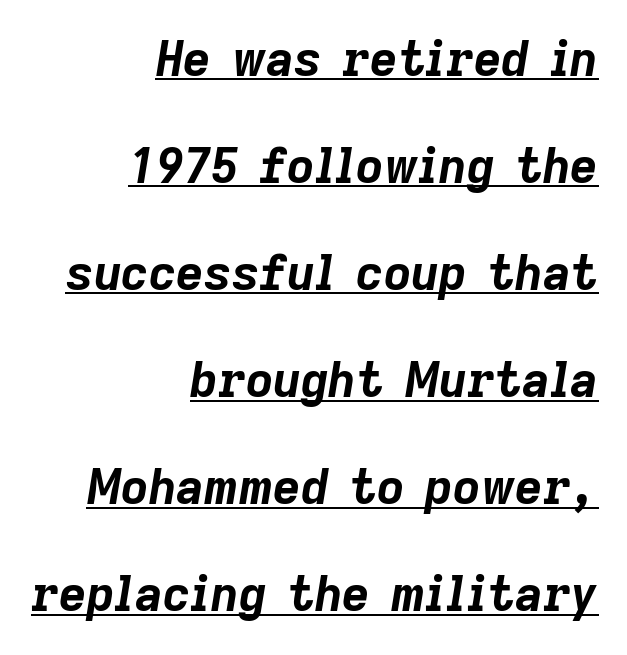
A baseline rule has been typeset under these characters. Line ends are locked; line starts wander. The rendering uses a bold face; every stroke is thick and dark. Is this a fixed-width face? No — the glyphs have proportional, varying widths. Slant detected: the letters are inclined.
